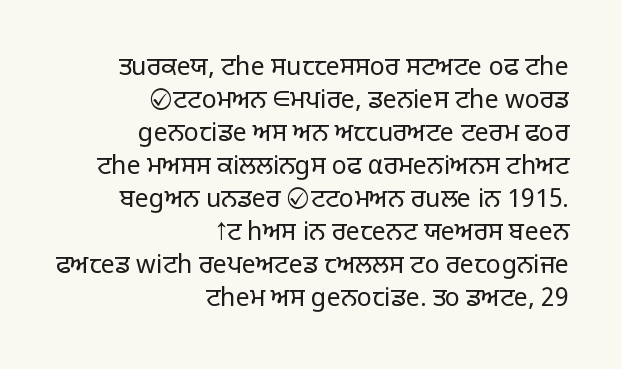
Only glyphs here, with clear space below each row. Vertical strokes here are truly vertical. The text block is weighted toward the right margin, trailing off unevenly leftward. Each new line begins a customary step beneath the previous one. The type is set solid horizontally, with unmodified tracking. The font is comparable to plain body text, perhaps lighter.
